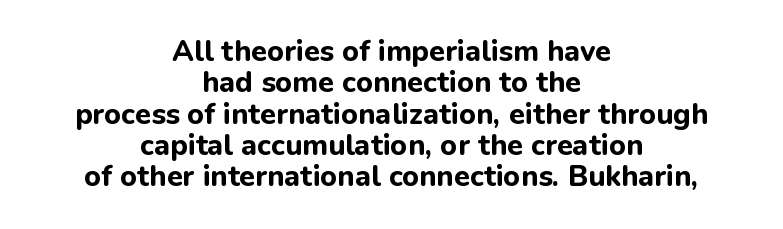
The image shows 29 px bold sans-serif type, upright; set centered, tight line spacing (1.08x), normal letter spacing, not underlined; low stroke contrast and a medium x-height.
